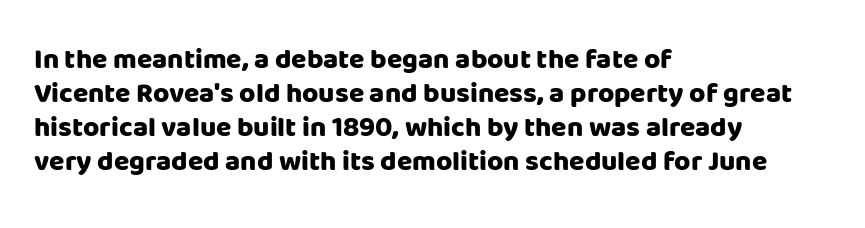
The image shows 28 px heavy sans-serif type, upright; set left-aligned, line spacing 1.21x, normal letter spacing, not underlined; low stroke contrast and a large x-height.
